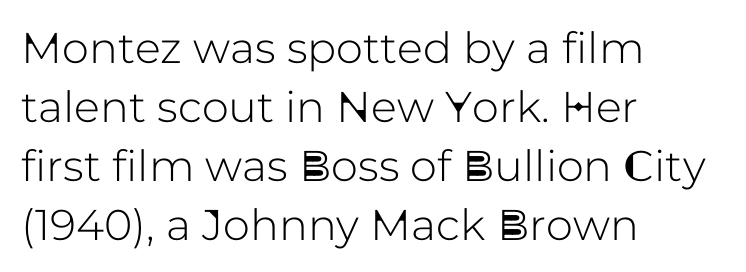
{"serif": "no", "italic": "no", "width": "normal", "stroke_contrast": "low", "x_height": "medium", "monospaced": "no", "underline": "no", "align": "left", "line_spacing": "normal", "line_spacing_ratio": 1.37, "letter_spacing": "normal", "letter_spacing_em": 0.0, "glyph_px": 43}
